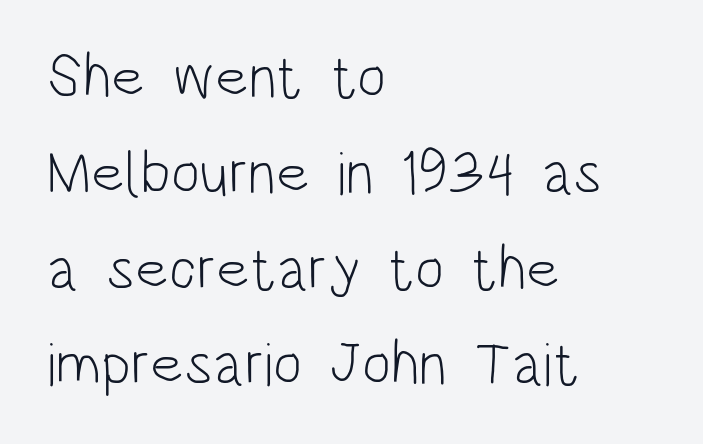
Q: Is the text bold? A: No.
Q: Is the text italic (slanted)? A: No, it is upright.
Q: Is the typeface a serif or a sans-serif typeface? A: Sans-serif.
Q: Is the text underlined? A: No.
Q: How is the paragraph aligned? A: Left-aligned.
Q: Is the spacing between letters normal or unusually wide? A: Normal.
Q: Is the spacing between lines tight, normal or loose? A: Normal.
Q: Width (condensed, normal, or wide)? A: Condensed.
Q: Stroke contrast? A: Low.
Q: x-height? A: Large.
Q: Monospaced? A: No.
